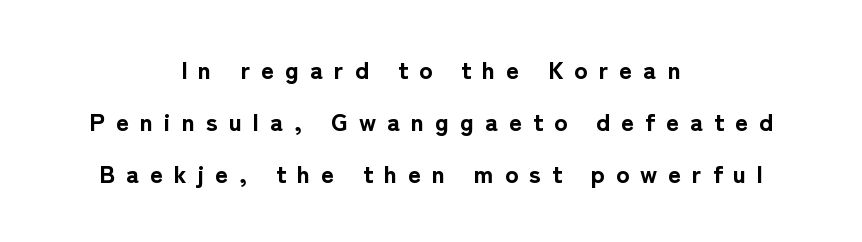
The passage shown stacks its lines with a broad gap. Each word looks stretched out because of the extra space between its letters. This is the regular roman posture of the typeface. Underlining? Definitely not there. The passage shown is emphatically bold. Is the block centered? Yes — each line is placed symmetrically about the middle.
